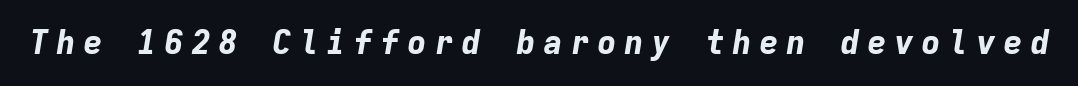
{"italic": "yes", "lean": "right", "slant_degrees": 9, "bold": "yes", "weight": "bold", "width": "normal", "stroke_contrast": "low", "x_height": "medium", "monospaced": "yes", "underline": "no", "letter_spacing": "wide", "letter_spacing_em": 0.22, "glyph_px": 33}
